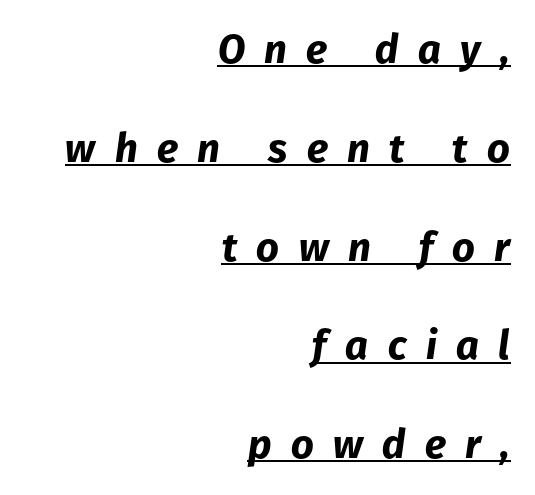
Q: Is the text bold? A: Yes.
Q: Is the text italic (slanted)? A: Yes, it leans right by about 8 degrees.
Q: Is the text underlined? A: Yes.
Q: How is the paragraph aligned? A: Right-aligned.
Q: Is the spacing between letters normal or unusually wide? A: Unusually wide.
Q: Is the spacing between lines tight, normal or loose? A: Loose.
Q: Width (condensed, normal, or wide)? A: Normal.
Q: Stroke contrast? A: Low.
Q: x-height? A: Medium.
Q: Monospaced? A: No.
